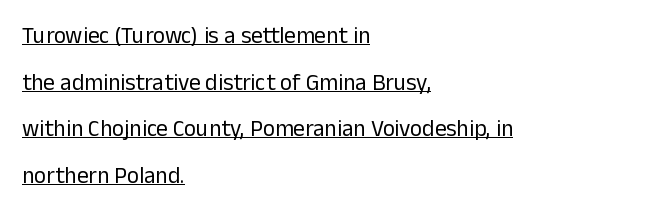
Q: Is the text bold? A: No.
Q: Is the text italic (slanted)? A: No, it is upright.
Q: Is the text underlined? A: Yes.
Q: How is the paragraph aligned? A: Left-aligned.
Q: Is the spacing between letters normal or unusually wide? A: Normal.
Q: Is the spacing between lines tight, normal or loose? A: Loose.
